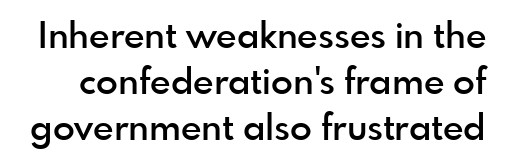
Q: Is the text bold? A: Semi-bold.
Q: Is the text italic (slanted)? A: No, it is upright.
Q: Is the typeface a serif or a sans-serif typeface? A: Sans-serif.
Q: Is the text underlined? A: No.
Q: Is the spacing between letters normal or unusually wide? A: Normal.
Q: Is the spacing between lines tight, normal or loose? A: Normal.
Q: Width (condensed, normal, or wide)? A: Normal.
Q: x-height? A: Small.
Q: Monospaced? A: No.
